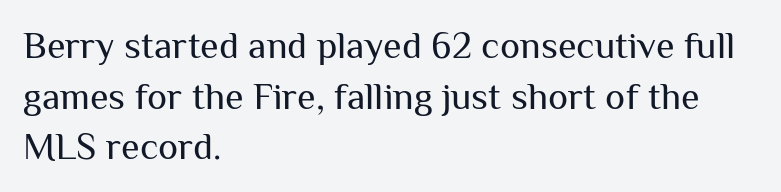
{"serif": "no", "italic": "no", "bold": "no", "weight": "regular", "width": "normal", "stroke_contrast": "medium", "x_height": "medium", "monospaced": "no", "underline": "no", "align": "left", "line_spacing": "normal", "line_spacing_ratio": 1.33, "letter_spacing": "normal", "letter_spacing_em": 0.0, "glyph_px": 38}
